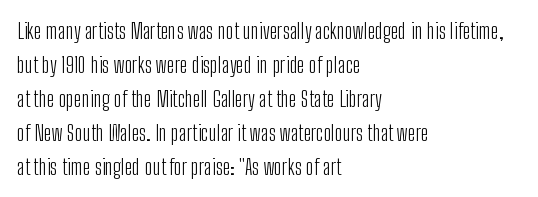
Q: Is the text bold? A: No.
Q: Is the text italic (slanted)? A: No, it is upright.
Q: Is the text underlined? A: No.
Q: How is the paragraph aligned? A: Left-aligned.
Q: Is the spacing between letters normal or unusually wide? A: Normal.
Q: Is the spacing between lines tight, normal or loose? A: Normal.
